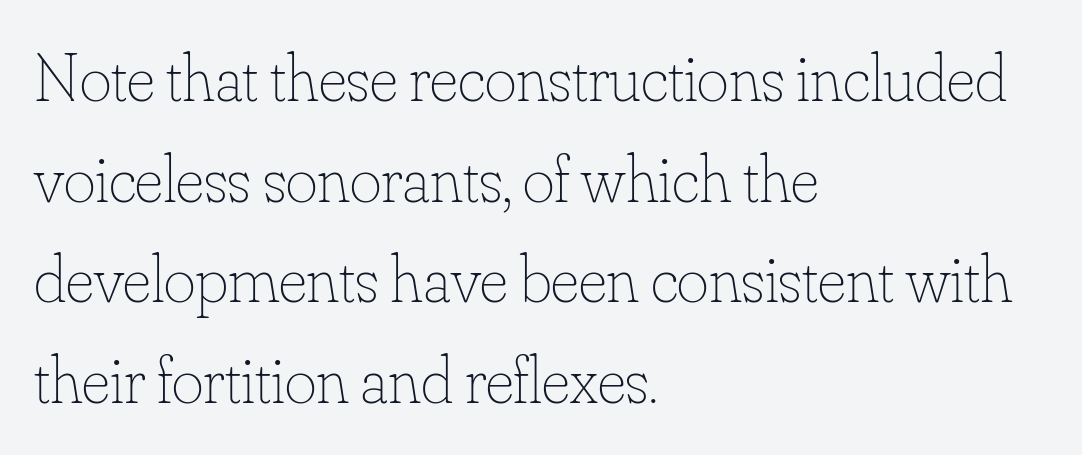
The typesetter chose a ragged-right arrangement here. The face used here is rendered with its standard letterfit. The space directly below the letters is spotless. Leading: standard. Weight: in the light-to-regular range. This sample has the flowing, uneven cadence of proportional lettering.
